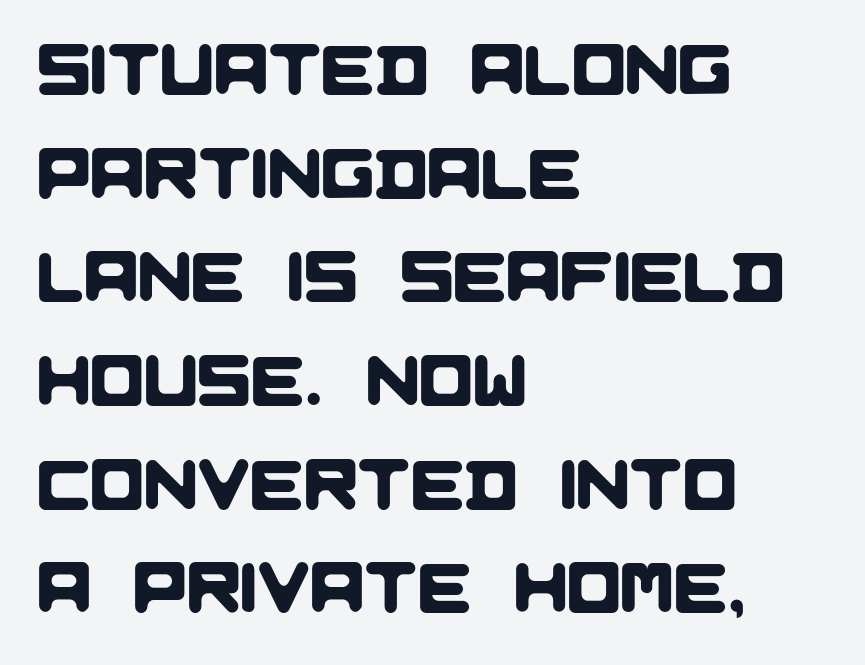
Q: Is the typeface a serif or a sans-serif typeface? A: Sans-serif.
Q: Is the text underlined? A: No.
Q: How is the paragraph aligned? A: Left-aligned.
Q: Is the spacing between letters normal or unusually wide? A: Normal.
Q: Is the spacing between lines tight, normal or loose? A: Normal.
Q: Width (condensed, normal, or wide)? A: Normal.
Q: Stroke contrast? A: Low.
Q: x-height? A: Large.
Q: Monospaced? A: No.
